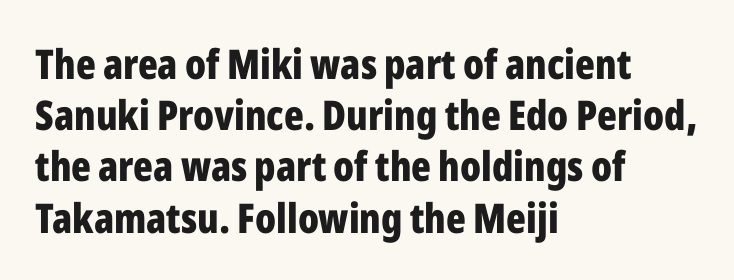
{"serif": "no", "italic": "no", "bold": "yes", "weight": "bold", "width": "condensed", "stroke_contrast": "low", "x_height": "medium", "monospaced": "no", "underline": "no", "align": "left", "line_spacing": "normal", "line_spacing_ratio": 1.25, "letter_spacing": "normal", "letter_spacing_em": 0.0, "glyph_px": 41}
